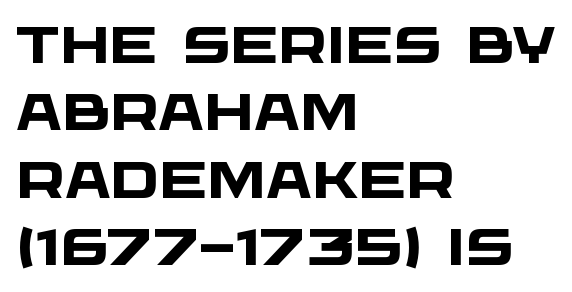
Q: Is the text bold? A: Yes.
Q: Is the typeface a serif or a sans-serif typeface? A: Sans-serif.
Q: Is the text underlined? A: No.
Q: How is the paragraph aligned? A: Left-aligned.
Q: Is the spacing between letters normal or unusually wide? A: Normal.
Q: Is the spacing between lines tight, normal or loose? A: Normal.
Q: Width (condensed, normal, or wide)? A: Wide.
Q: Stroke contrast? A: Low.
Q: x-height? A: Large.
Q: Monospaced? A: No.
